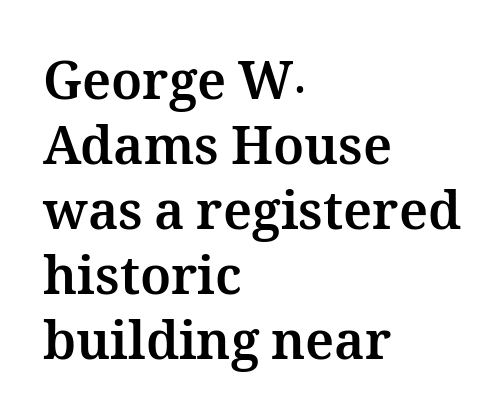
{"italic": "no", "bold": "yes", "weight": "bold", "width": "normal", "stroke_contrast": "medium", "x_height": "medium", "monospaced": "no", "underline": "no", "align": "left", "line_spacing": "normal", "line_spacing_ratio": 1.25, "letter_spacing": "normal", "letter_spacing_em": 0.0, "glyph_px": 52}
